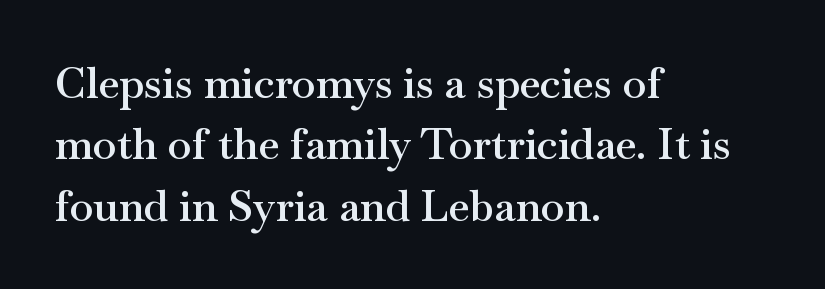
Q: Is the text bold? A: Semi-bold.
Q: Is the text italic (slanted)? A: No, it is upright.
Q: Is the typeface a serif or a sans-serif typeface? A: Serif.
Q: Is the text underlined? A: No.
Q: How is the paragraph aligned? A: Left-aligned.
Q: Is the spacing between letters normal or unusually wide? A: Normal.
Q: Is the spacing between lines tight, normal or loose? A: Normal.
Q: Width (condensed, normal, or wide)? A: Wide.
Q: Stroke contrast? A: Medium.
Q: x-height? A: Small.
Q: Monospaced? A: No.
